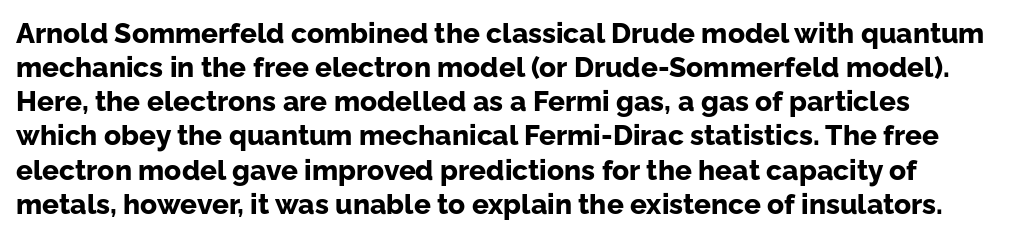
The specimen omits any rule beneath the text block's lines. This rendering employs a face without finishing strokes, i.e., a sans-serif. Posture: vertical. This is heavy type, rendered in bold. The letters sit at their default tracking, neither squeezed nor spread.
